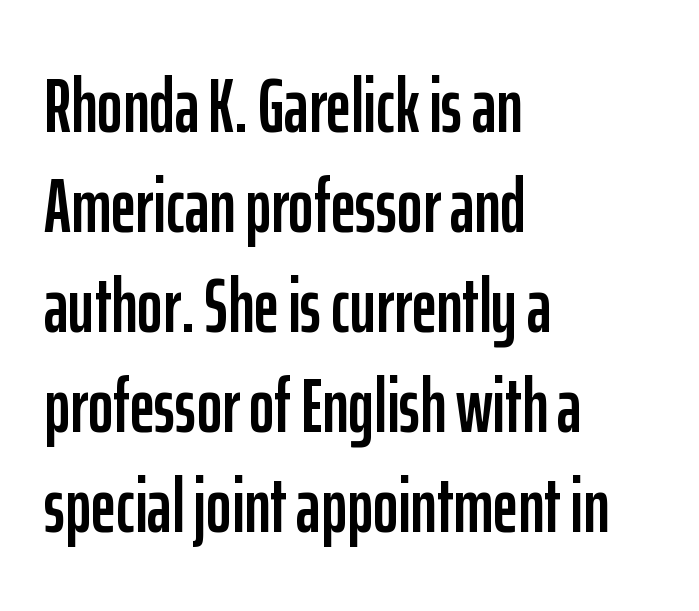
The text was rendered using a sans face with plain stroke endings. Horizontally, the lines are justified to the leading edge only. The lettering stays uniformly vertical, giving the passage a roman look. A typesetter would call this proportional, since set widths differ per character. The strip under each line holds only bare page. The rendering keeps characters at their native spacing.
